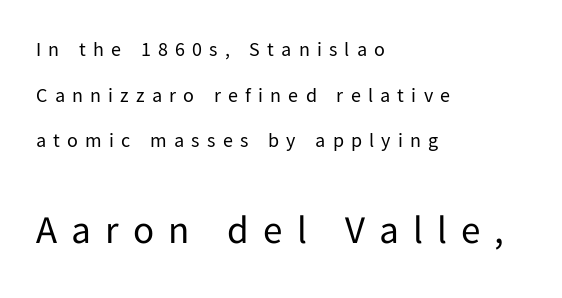
The image shows 39 px regular-weight sans-serif type, upright; set left-aligned, loose line spacing (2.28x), unusually wide letter spacing (+0.36 em), not underlined; the second (bottom) block is 1.95x larger; low stroke contrast and a medium x-height.
